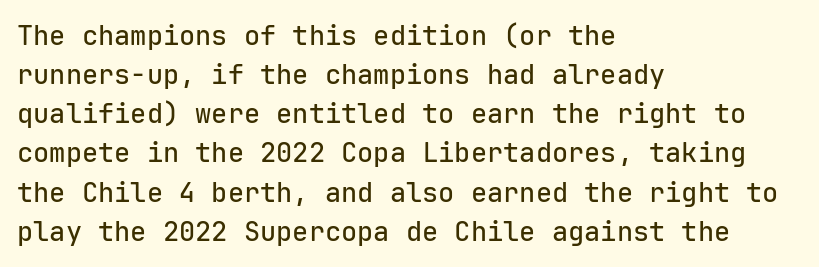
{"italic": "no", "underline": "no", "align": "left", "line_spacing": "normal", "line_spacing_ratio": 1.45, "letter_spacing": "normal", "letter_spacing_em": 0.0, "glyph_px": 27}
